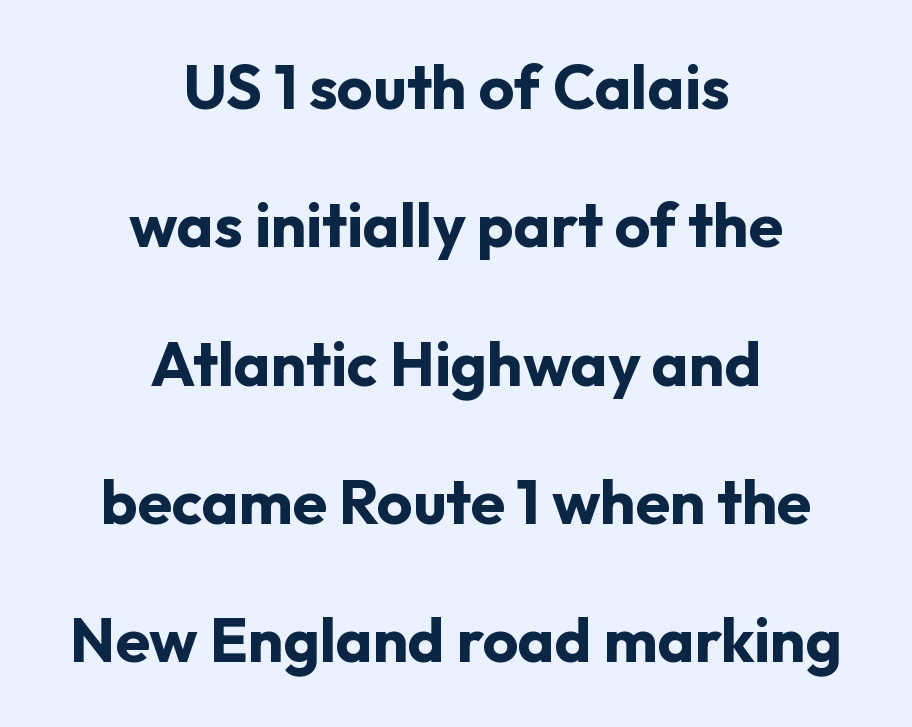
The image shows 62 px bold sans-serif type, upright; set centered, loose line spacing (2.23x), normal letter spacing, not underlined; low stroke contrast and a medium x-height.
